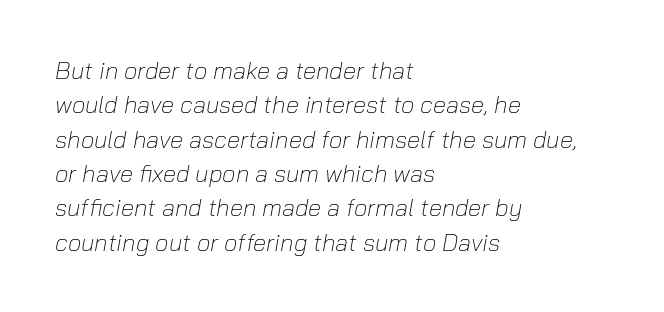
The designer left line spacing at the default. Would a proofreader flag this as italicized? Yes. Lines of text with bare space underneath. The passage shown is not bold in any degree. These lines stack with their left ends in a neat column.
